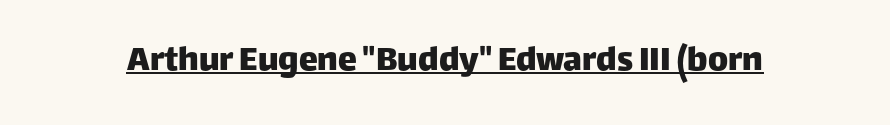
The lettering is marked with a stroke running underneath it. Tall strokes in this sample are plumb rather than angled. Is this a fixed-width face? No — the glyphs have proportional, varying widths. This sample uses plain, unmodified letter spacing. To sum up the face: it is a sans, with no serifs.
